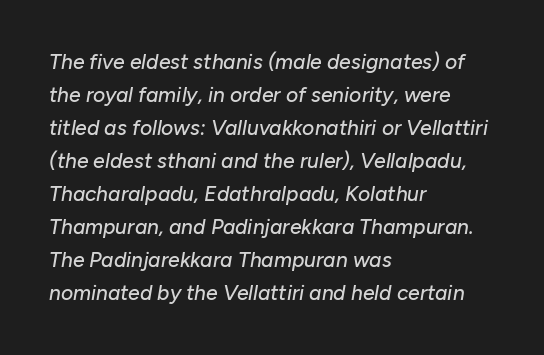
Q: Is the text italic (slanted)? A: Yes, it leans right by about 10 degrees.
Q: Is the text underlined? A: No.
Q: How is the paragraph aligned? A: Left-aligned.
Q: Is the spacing between letters normal or unusually wide? A: Normal.
Q: Is the spacing between lines tight, normal or loose? A: Normal.
